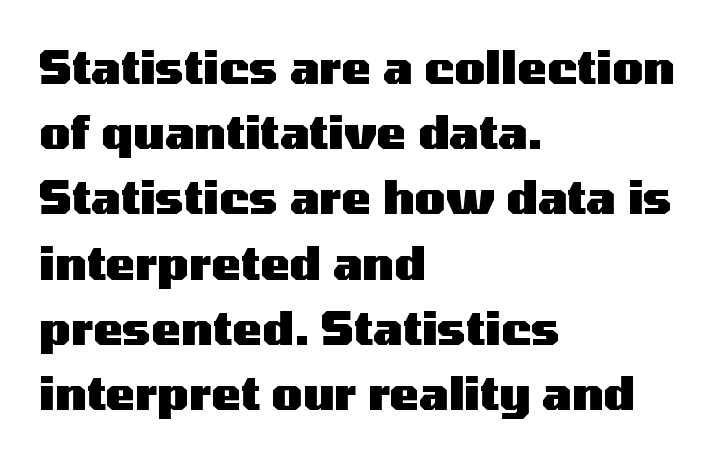
The passage shown stacks its lines at a standard gap. The strokes are fattened all the way to bold. The rendering anchors every line to the left-hand side. Words float on clear page, feet unadorned.
